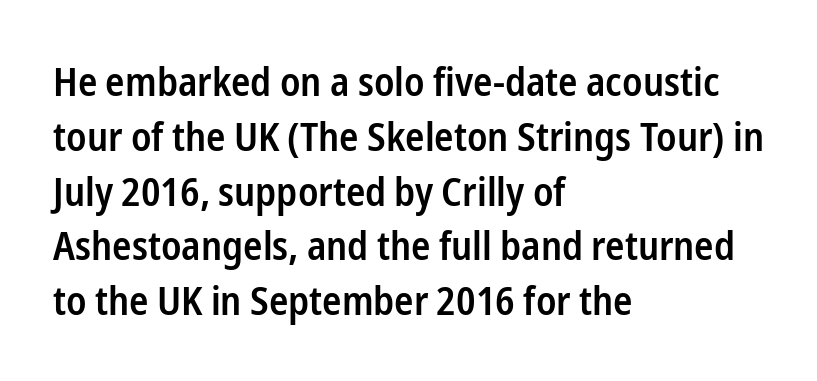
Q: Is the text bold? A: Semi-bold.
Q: Is the text italic (slanted)? A: No, it is upright.
Q: Is the typeface a serif or a sans-serif typeface? A: Sans-serif.
Q: Is the text underlined? A: No.
Q: How is the paragraph aligned? A: Left-aligned.
Q: Is the spacing between letters normal or unusually wide? A: Normal.
Q: Is the spacing between lines tight, normal or loose? A: Normal.
Q: Width (condensed, normal, or wide)? A: Condensed.
Q: Stroke contrast? A: Low.
Q: x-height? A: Medium.
Q: Monospaced? A: No.
